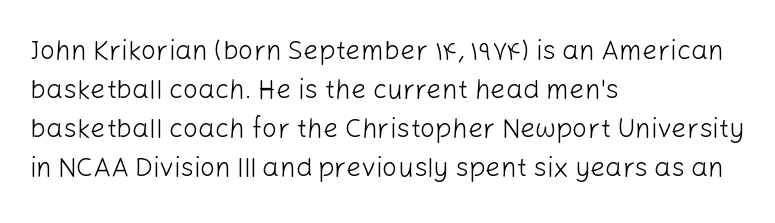
The image shows 27 px text type, upright; set left-aligned, normal line spacing (1.45x), normal letter spacing, not underlined.
